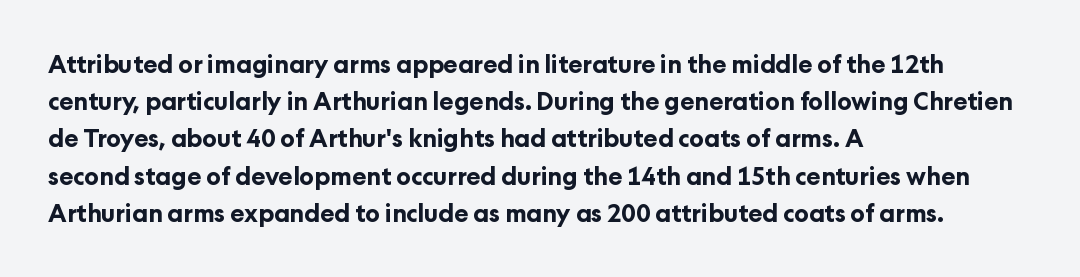
The image shows 24 px bold type, upright; set left-aligned, normal line spacing (1.55x), normal letter spacing, not underlined.
